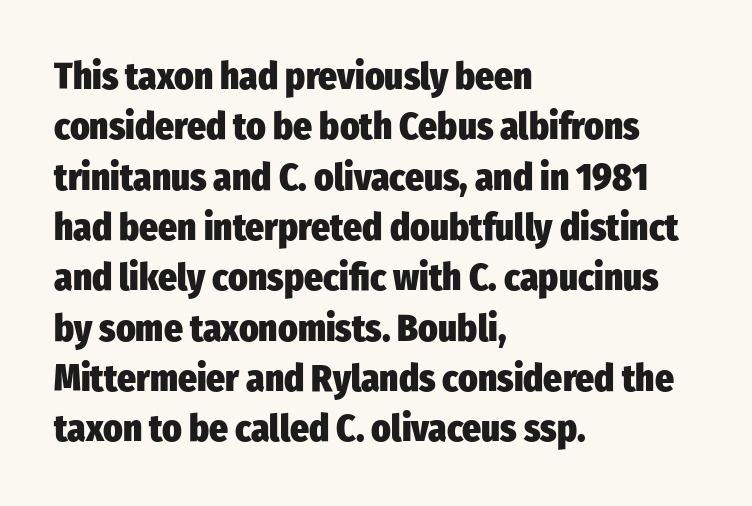
The letters carry no serifs — their stems end cleanly without finishing strokes. The passage is arranged the way most books set body copy — flush left. Default kerning and tracking; the words read as compact shapes. Is this a fixed-width face? No — the glyphs have proportional, varying widths. Summary of weight: heavy, a full bold. This sample uses an upright cut, with every glyph sitting square on the baseline.
